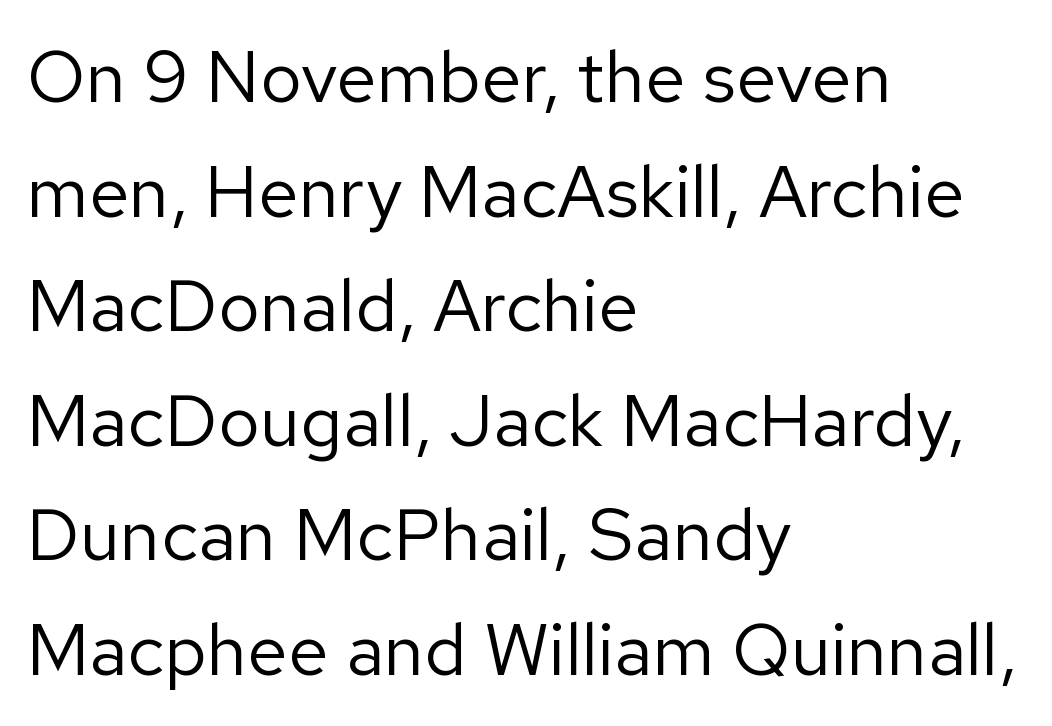
No word sits above an underline. Is this a sans? Yes — the strokes have no serifs. The axis of the letterforms is exactly vertical. Ink coverage per letter is moderate at most. These lines are rendered in a variable-pitch font. The type is set solid horizontally, with unmodified tracking.
